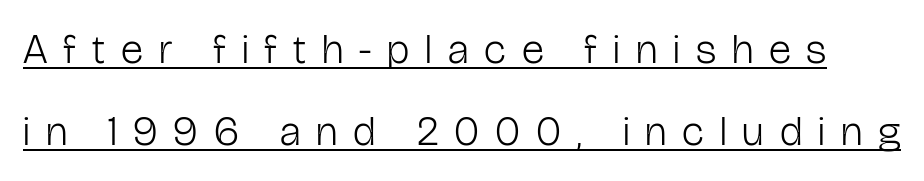
Q: Is the text bold? A: No.
Q: Is the text italic (slanted)? A: No, it is upright.
Q: Is the typeface a serif or a sans-serif typeface? A: Sans-serif.
Q: Is the text underlined? A: Yes.
Q: Is the spacing between letters normal or unusually wide? A: Unusually wide.
Q: Is the spacing between lines tight, normal or loose? A: Loose.
Q: Width (condensed, normal, or wide)? A: Condensed.
Q: Stroke contrast? A: Low.
Q: x-height? A: Medium.
Q: Monospaced? A: No.
